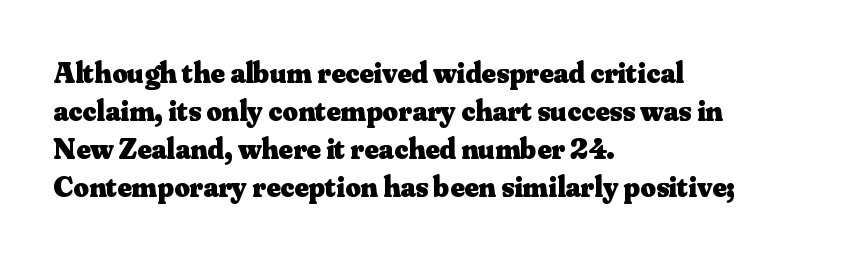
{"serif": "yes", "italic": "no", "bold": "yes", "weight": "heavy", "width": "normal", "stroke_contrast": "medium", "x_height": "small", "monospaced": "no", "underline": "no", "align": "left", "line_spacing": "normal", "line_spacing_ratio": 1.27, "letter_spacing": "normal", "letter_spacing_em": 0.0, "glyph_px": 30}
